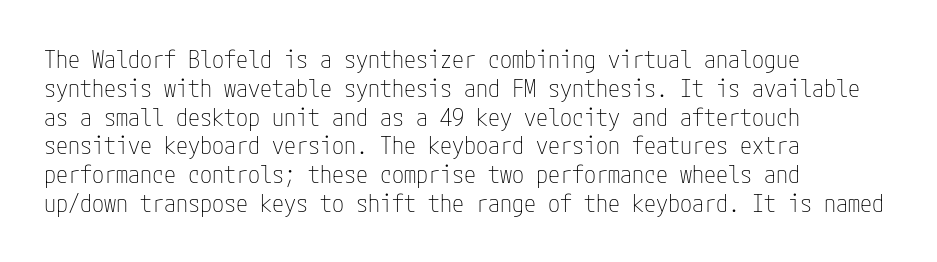
{"italic": "no", "bold": "no", "underline": "no", "align": "left", "line_spacing_ratio": 1.2, "letter_spacing": "normal", "letter_spacing_em": 0.0, "glyph_px": 24}
